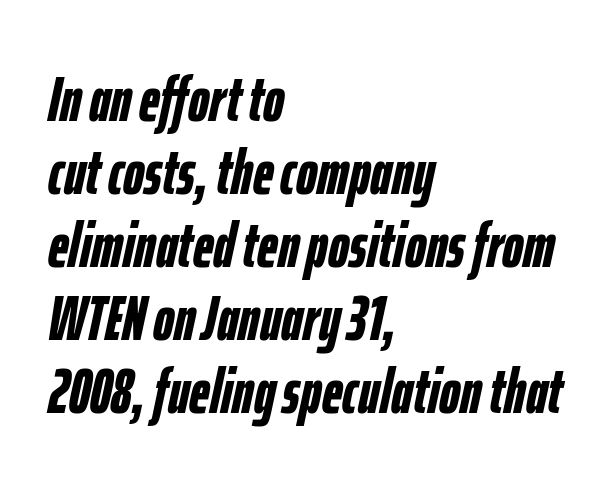
The image shows 64 px semibold, condensed type, italic (leaning right); set left-aligned, tight line spacing (1.14x), normal letter spacing, not underlined; low stroke contrast and a medium x-height.
